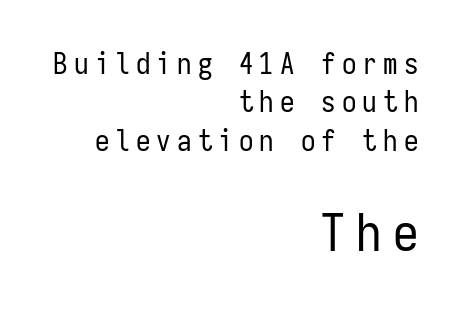
Regarding leading, the lines here are spaced in the standard way. This sample uses an upright cut, with every glyph sitting square on the baseline. The characters are drawn with everyday or finer stroke widths. Monospaced: the letters line up in strict vertical columns. Here the second block reads like a headline and the first like body copy. The rendering shows plain stroke endings on the letterforms — a sans-serif design.
